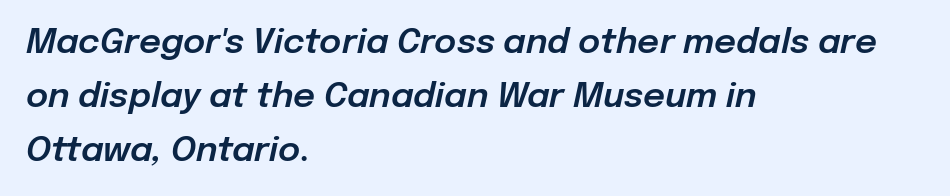
Character widths vary here, with narrow letters taking less room than wide ones. Beneath every word, the page is bare. Students, observe: this is what conventionally led text looks like. These lines keep a tight, regular rhythm from letter to letter. If you drew a ruler down the left edge, every line would touch it.
